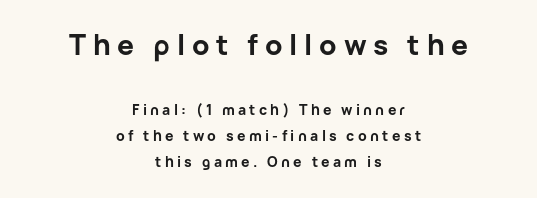
Q: Is the text bold? A: Yes.
Q: Is the text italic (slanted)? A: No, it is upright.
Q: Is the typeface a serif or a sans-serif typeface? A: Sans-serif.
Q: Is the text underlined? A: No.
Q: How is the paragraph aligned? A: Centered.
Q: Is the spacing between letters normal or unusually wide? A: Unusually wide.
Q: Which block of text is set in a larger size, the first (top) or the second (bottom)? A: The first (top) one.
Q: Width (condensed, normal, or wide)? A: Normal.
Q: Stroke contrast? A: Low.
Q: x-height? A: Medium.
Q: Monospaced? A: No.
